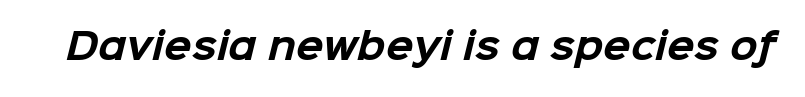
{"serif": "no", "bold": "yes", "weight": "bold", "width": "normal", "stroke_contrast": "low", "x_height": "medium", "monospaced": "no", "underline": "no", "letter_spacing": "normal", "letter_spacing_em": 0.0, "glyph_px": 36}
